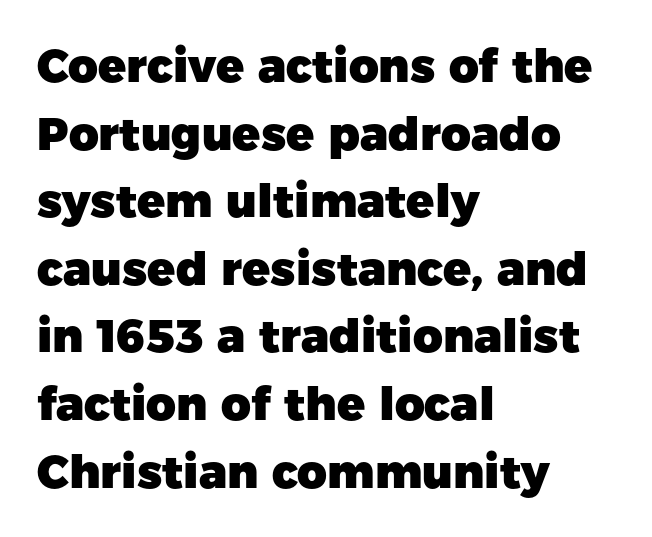
Q: Is the text bold? A: Yes.
Q: Is the text italic (slanted)? A: No, it is upright.
Q: Is the typeface a serif or a sans-serif typeface? A: Sans-serif.
Q: Is the text underlined? A: No.
Q: How is the paragraph aligned? A: Left-aligned.
Q: Is the spacing between letters normal or unusually wide? A: Normal.
Q: Is the spacing between lines tight, normal or loose? A: Normal.
Q: Width (condensed, normal, or wide)? A: Normal.
Q: Stroke contrast? A: Low.
Q: x-height? A: Medium.
Q: Monospaced? A: No.
